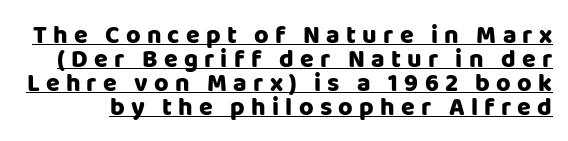
The image shows 25 px bold type, upright; set tight line spacing (0.96x), unusually wide letter spacing (+0.25 em), underlined.
